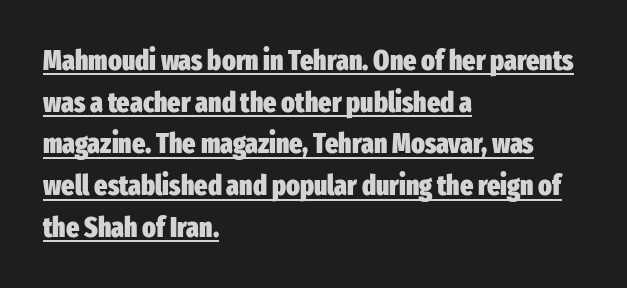
The image shows 28 px heavy, condensed sans-serif type, upright; set left-aligned, normal line spacing (1.49x), normal letter spacing, underlined; low stroke contrast and a medium x-height.
